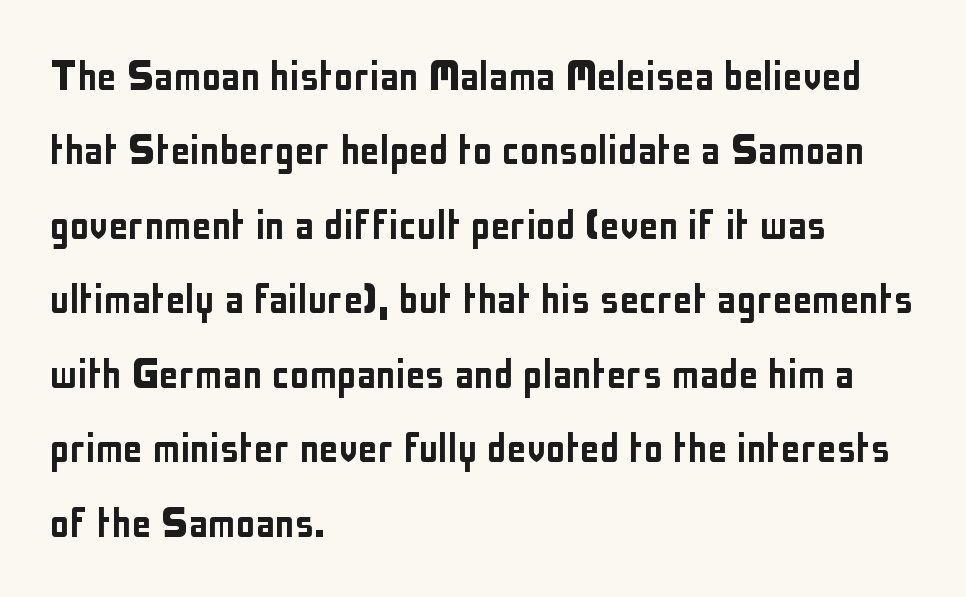
Interline gaps are of average width in this sample. Students, note that the glyphs here touch the page at normal intervals. Vertical strokes here are truly vertical. Line beginnings align vertically; line endings do not. The font family rendered here belongs to the sans-serif group.
